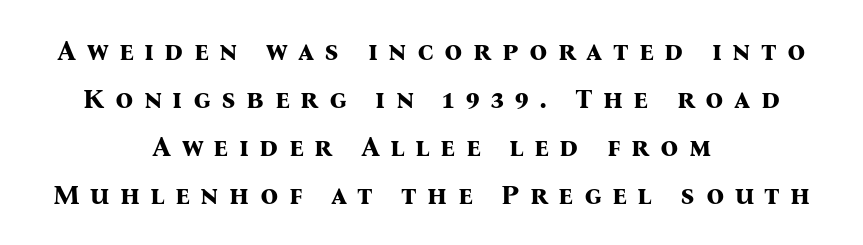
The image shows 28 px bold serif type, upright; set centered, line spacing 1.71x, unusually wide letter spacing (+0.37 em), not underlined; medium stroke contrast and a medium x-height.
